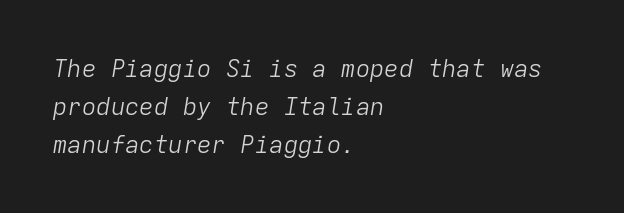
Slanted lettering throughout. The rendering anchors every line to the left-hand side. Interline gaps are of average width in this sample. Clear beneath every line of the passage. No extra tracking has been applied to these lines.
